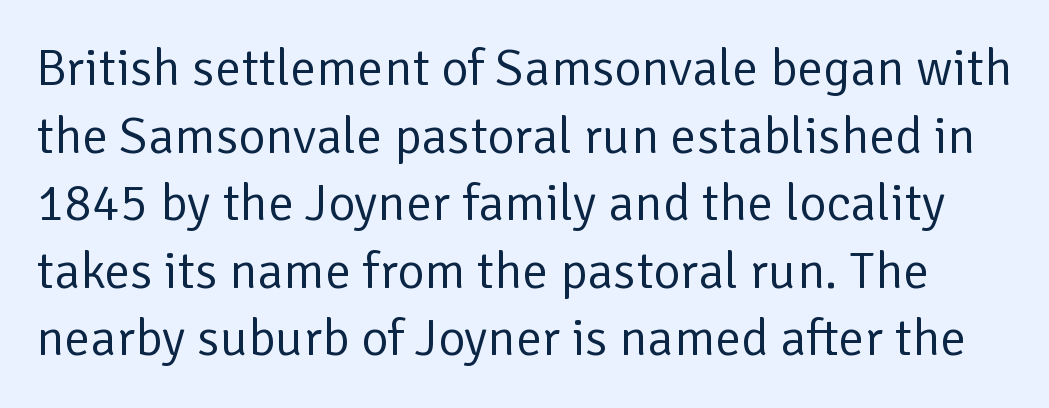
The image shows 52 px regular-weight sans-serif type, upright; set normal line spacing (1.3x), normal letter spacing, not underlined; low stroke contrast and a medium x-height.
